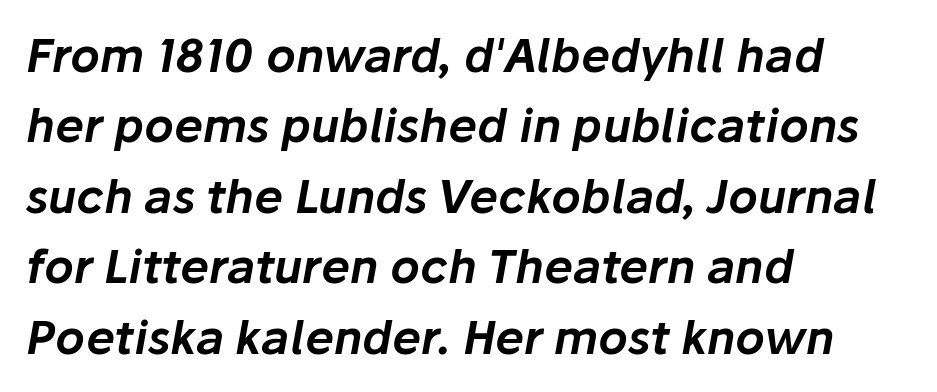
The image shows 46 px text type, italic (leaning right); set left-aligned, normal line spacing (1.53x), normal letter spacing, not underlined; low stroke contrast and a medium x-height.
